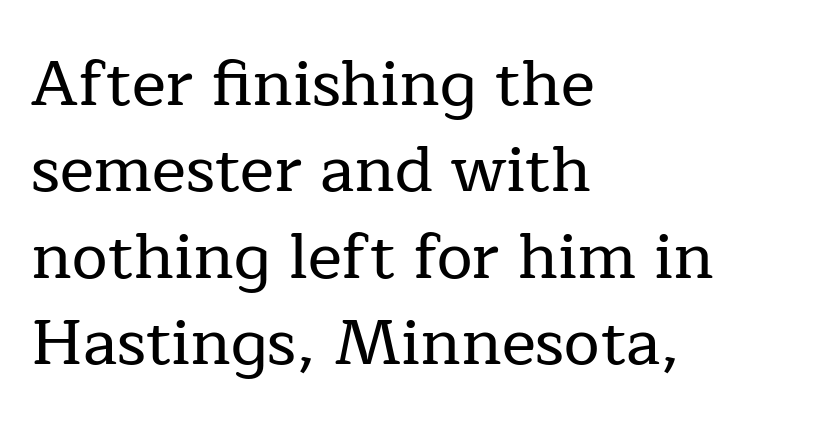
Ascenders rise straight up at ninety degrees. The rendering uses a moderate line-height, typical for paragraphs. The strip under each line holds only bare page. Leftover space on each line is placed entirely after the last word. How are the letters spaced? Ordinarily, with no added tracking. Each letter's strokes conclude with small projecting serifs.
